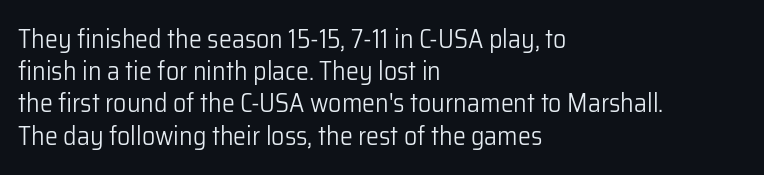
No letter is thick-stroked: the sample isn't bold. The lettering stays uniformly vertical, giving the passage a roman look. This sample uses plain, unmodified letter spacing. These lines stack with their left ends in a neat column. The gap between lines stays unmarked.
